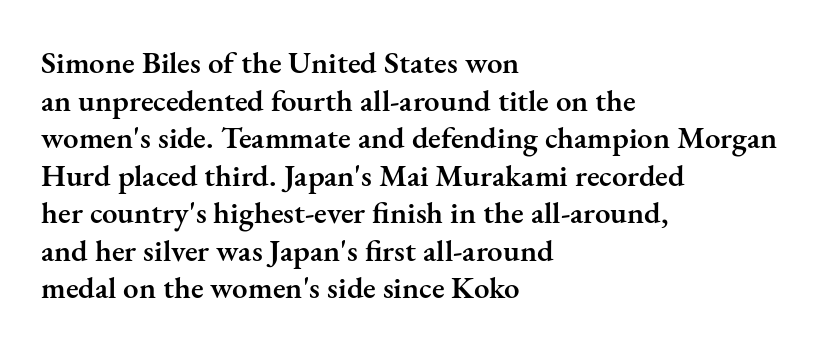
{"serif": "yes", "italic": "no", "bold": "semi", "weight": "semibold", "width": "normal", "stroke_contrast": "medium", "x_height": "small", "monospaced": "no", "underline": "no", "align": "left", "line_spacing_ratio": 1.21, "letter_spacing": "normal", "letter_spacing_em": 0.0, "glyph_px": 31}
